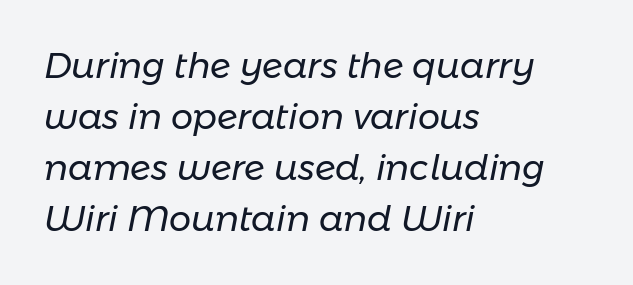
Q: Is the text bold? A: No.
Q: Is the text italic (slanted)? A: Yes, it leans right by about 11 degrees.
Q: Is the text underlined? A: No.
Q: How is the paragraph aligned? A: Left-aligned.
Q: Is the spacing between letters normal or unusually wide? A: Normal.
Q: Is the spacing between lines tight, normal or loose? A: Normal.
Q: Width (condensed, normal, or wide)? A: Normal.
Q: Stroke contrast? A: Low.
Q: x-height? A: Medium.
Q: Monospaced? A: No.
